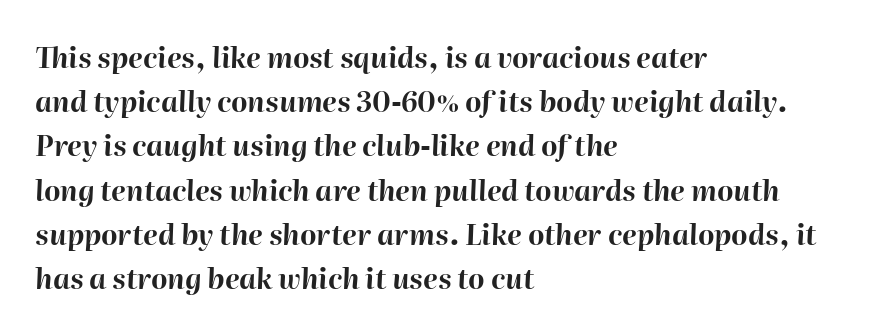
The image shows 28 px bold type, italic (leaning right); set left-aligned, normal line spacing (1.58x), normal letter spacing, not underlined; high stroke contrast and a medium x-height.
